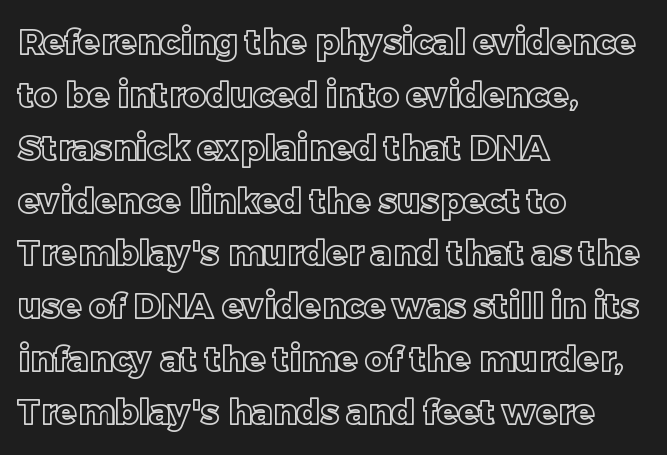
The image shows 35 px text type, upright; set left-aligned, normal line spacing (1.51x), normal letter spacing, not underlined; a large x-height.
